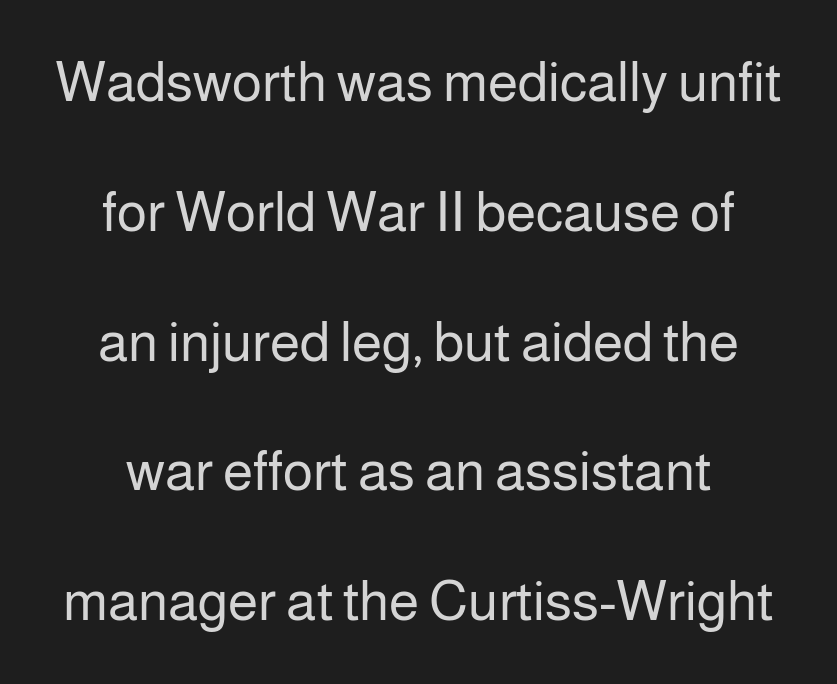
Stem width sits at or under what a default text font uses. These lines keep a tight, regular rhythm from letter to letter. Observe the absence of serifs on each vertical stroke in this sample. The face used here is proportionally spaced, like ordinary book or web type. A clean baseline with only descenders dipping below it. Tall strokes in this sample are plumb rather than angled.
